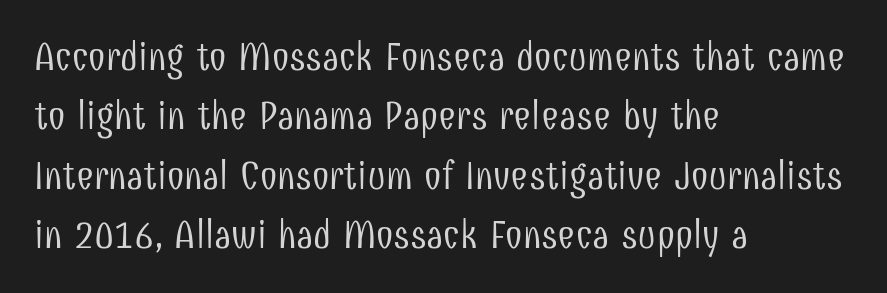
The image shows 39 px light, condensed sans-serif type, upright; set left-aligned, normal line spacing (1.52x), normal letter spacing, not underlined; low stroke contrast and a medium x-height.
